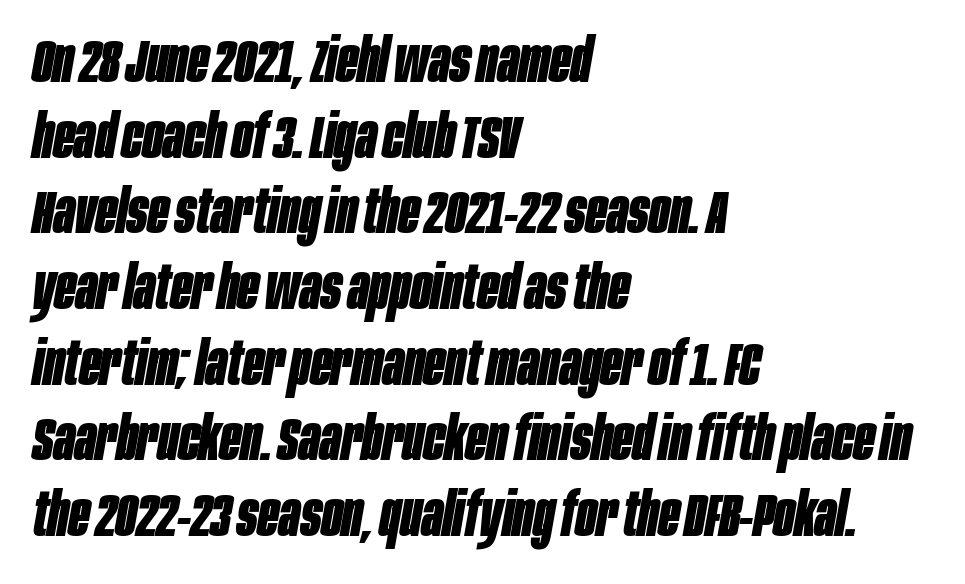
The image shows 61 px bold, condensed type, italic (leaning right); set left-aligned, line spacing 1.24x, normal letter spacing, not underlined; low stroke contrast and a large x-height.
